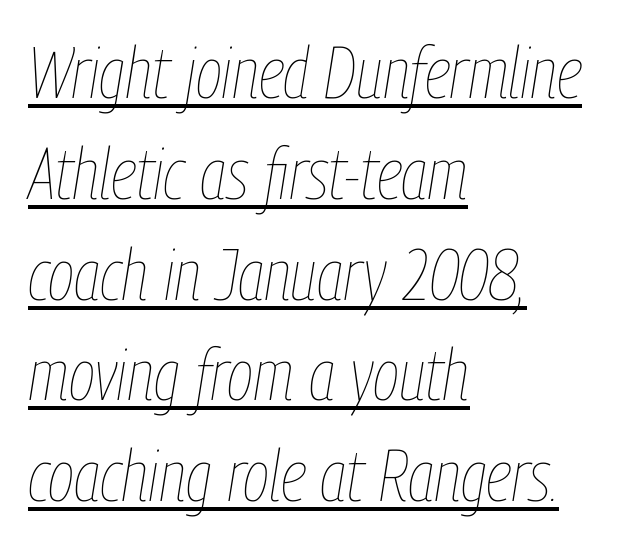
The image shows 72 px thin, condensed type, italic (leaning right); set left-aligned, normal line spacing (1.4x), normal letter spacing, underlined; low stroke contrast and a medium x-height.
